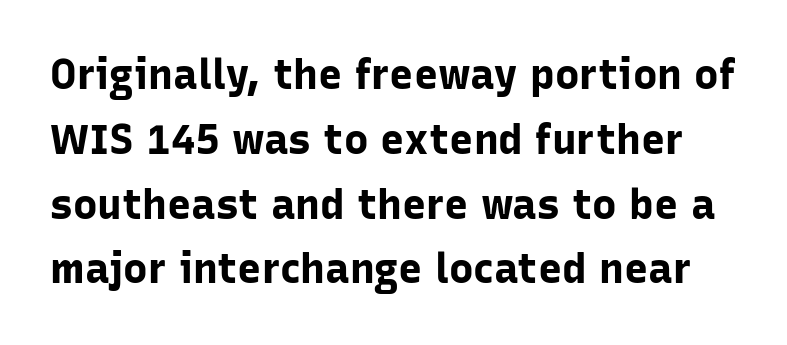
{"serif": "no", "italic": "no", "bold": "yes", "weight": "bold", "width": "normal", "stroke_contrast": "low", "x_height": "medium", "monospaced": "no", "underline": "no", "line_spacing": "normal", "line_spacing_ratio": 1.58, "letter_spacing": "normal", "letter_spacing_em": 0.0, "glyph_px": 41}
